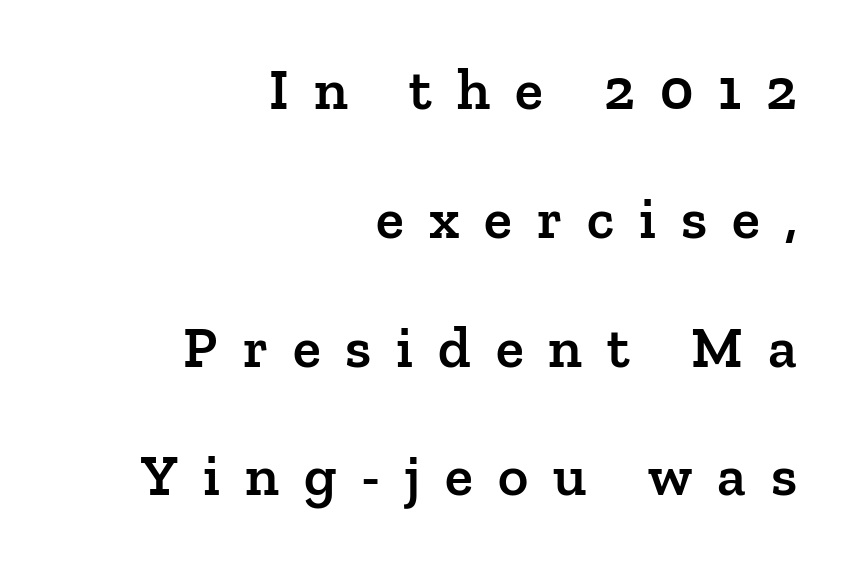
{"serif": "yes", "italic": "no", "bold": "semi", "weight": "semibold", "width": "normal", "stroke_contrast": "low", "x_height": "medium", "monospaced": "no", "underline": "no", "align": "right", "line_spacing": "loose", "line_spacing_ratio": 2.22, "letter_spacing": "wide", "letter_spacing_em": 0.43, "glyph_px": 58}
